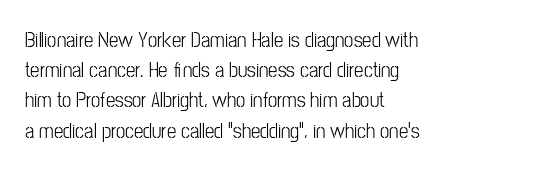
The image shows 21 px text type, upright; set left-aligned, normal line spacing (1.44x), normal letter spacing, not underlined.
